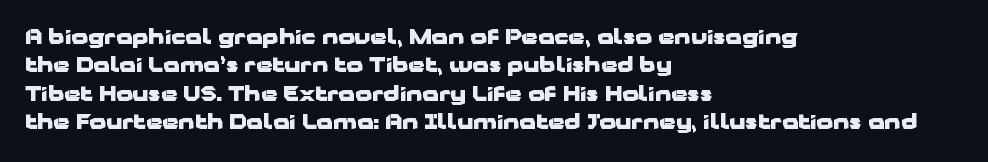
The image shows 21 px bold type, upright; set left-aligned, normal line spacing (1.35x), normal letter spacing, not underlined.
